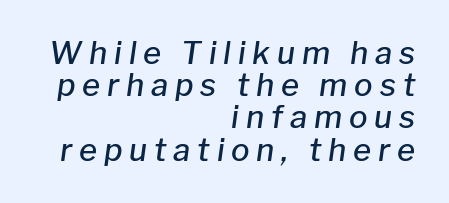
Q: Is the text bold? A: Semi-bold.
Q: Is the text italic (slanted)? A: Yes, it leans right by about 8 degrees.
Q: Is the text underlined? A: No.
Q: How is the paragraph aligned? A: Right-aligned.
Q: Is the spacing between letters normal or unusually wide? A: Unusually wide.
Q: Is the spacing between lines tight, normal or loose? A: Tight.
Q: Width (condensed, normal, or wide)? A: Normal.
Q: Stroke contrast? A: Low.
Q: x-height? A: Medium.
Q: Monospaced? A: No.
